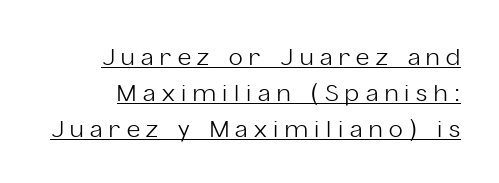
The passage shown is not bold in any degree. Ascenders rise straight up at ninety degrees. Compared with undecorated copy, this sample adds a rule below the words. Each new line begins a customary step beneath the previous one.
